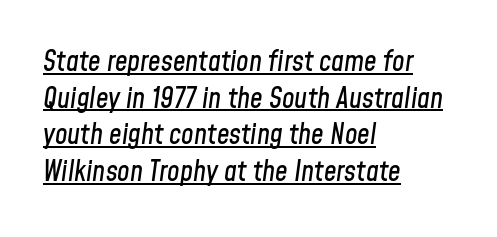
The image shows 28 px condensed type, italic (leaning right); set left-aligned, normal line spacing (1.31x), normal letter spacing, underlined; low stroke contrast and a medium x-height.
